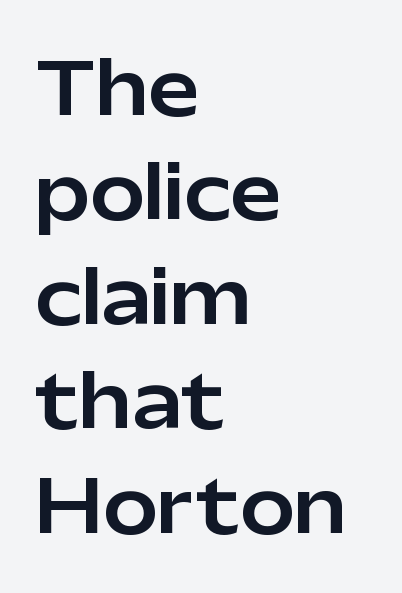
Spacing between characters is what you'd get straight out of the box. In CSS terms this would be text-align: left. Is this a fixed-width face? No — the glyphs have proportional, varying widths. Has an underline been added? It has not. Does the type have serifs? No, each stem ends abruptly.
